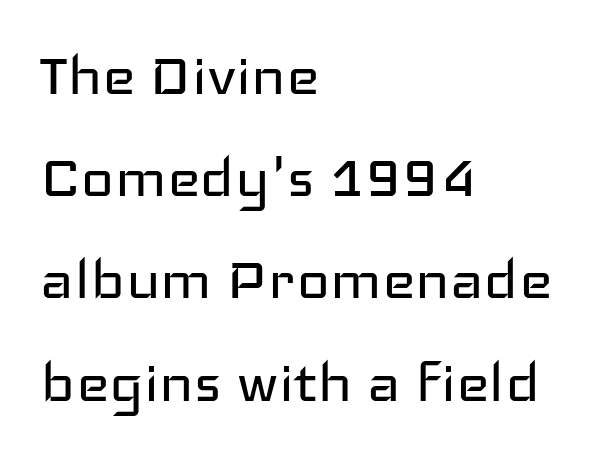
{"serif": "no", "italic": "no", "bold": "no", "weight": "regular", "width": "wide", "stroke_contrast": "low", "x_height": "medium", "monospaced": "no", "underline": "no", "align": "left", "line_spacing": "normal", "line_spacing_ratio": 1.44, "letter_spacing": "normal", "letter_spacing_em": 0.0, "glyph_px": 71}
